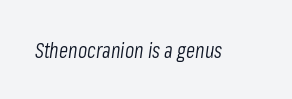
Q: Is the text bold? A: No.
Q: Is the text italic (slanted)? A: Yes, it leans right by about 8 degrees.
Q: Is the text underlined? A: No.
Q: Is the spacing between letters normal or unusually wide? A: Normal.
